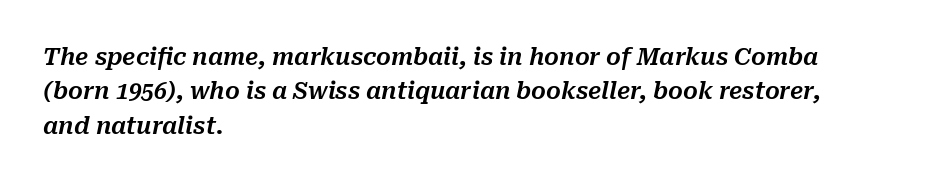
{"italic": "yes", "lean": "right", "slant_degrees": 10, "underline": "no", "align": "left", "line_spacing": "normal", "line_spacing_ratio": 1.49, "letter_spacing": "normal", "letter_spacing_em": 0.0, "glyph_px": 23}
